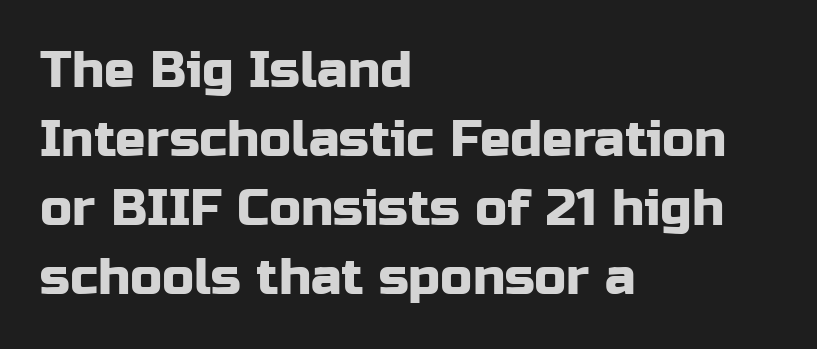
Rows of type keep a routine distance in the vertical direction. The rendering shows plain stroke endings on the letterforms — a sans-serif design. The axis of the letterforms is exactly vertical. The typesetter chose a ragged-right arrangement here. This sample has the flowing, uneven cadence of proportional lettering.
